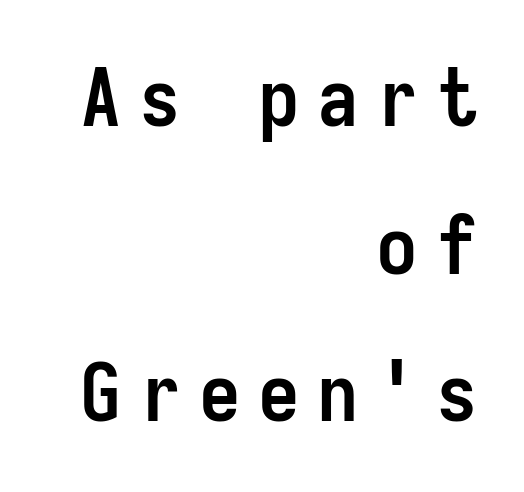
{"serif": "no", "italic": "no", "bold": "yes", "weight": "semibold", "width": "condensed", "stroke_contrast": "low", "x_height": "medium", "monospaced": "yes", "underline": "no", "align": "right", "line_spacing_ratio": 1.87, "letter_spacing": "wide", "letter_spacing_em": 0.25, "glyph_px": 79}
